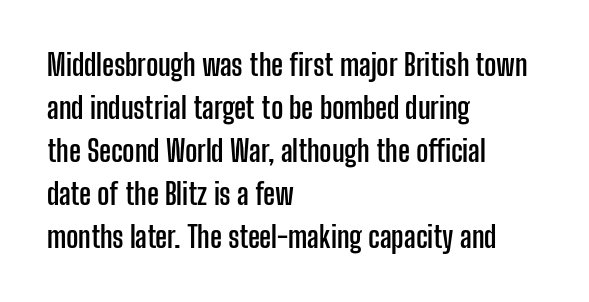
The paragraph has a hard left edge and a soft right edge. Heft: maximum for text — a bold. Compared with typical paragraphs, the rows here are spaced about the same. Posture: straight, roman, zero tilt. These lines are composed in type without serifs. The foot of each line stays bare and open.
